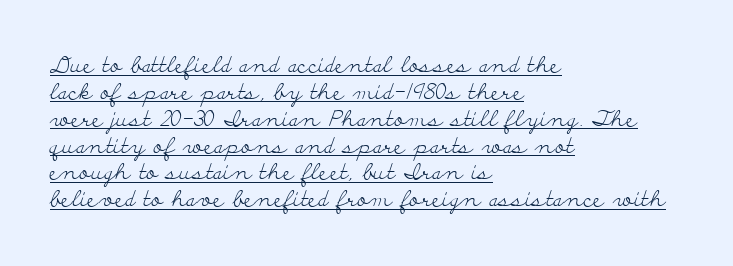
{"bold": "no", "underline": "yes", "align": "left", "line_spacing_ratio": 1.22, "letter_spacing": "normal", "letter_spacing_em": 0.0, "glyph_px": 22}
